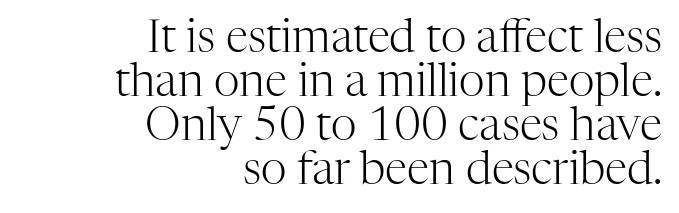
{"serif": "yes", "italic": "no", "bold": "no", "weight": "light", "width": "normal", "stroke_contrast": "high", "x_height": "medium", "monospaced": "no", "underline": "no", "align": "right", "line_spacing": "tight", "line_spacing_ratio": 0.98, "letter_spacing": "normal", "letter_spacing_em": 0.0, "glyph_px": 45}
